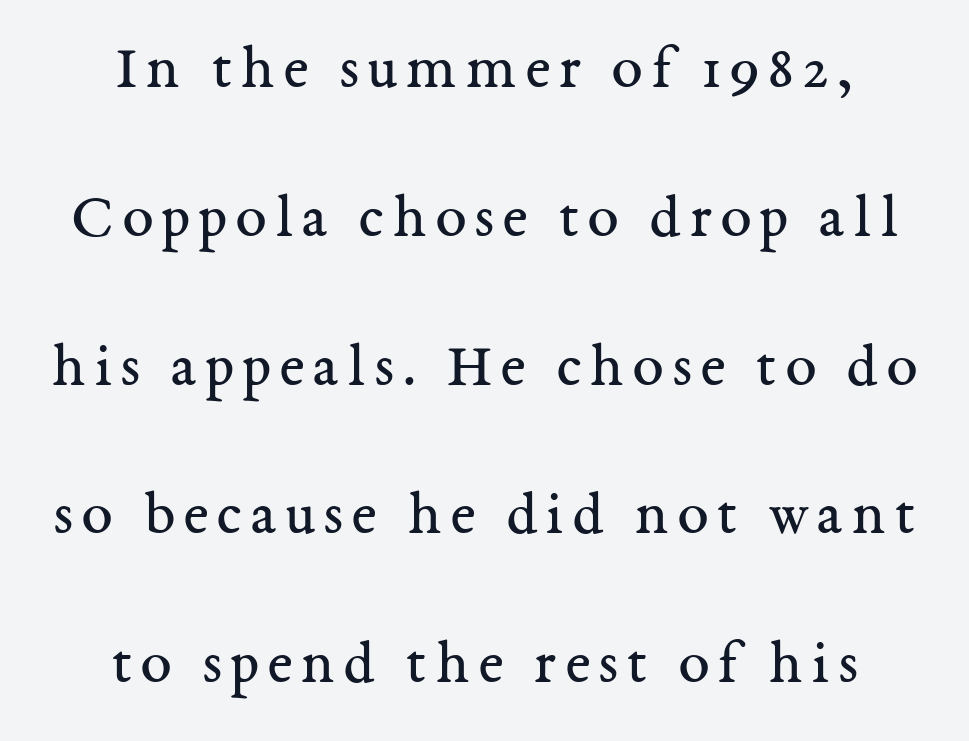
{"serif": "yes", "italic": "no", "bold": "no", "weight": "regular", "width": "normal", "stroke_contrast": "medium", "x_height": "medium", "monospaced": "no", "underline": "no", "align": "center", "line_spacing": "loose", "line_spacing_ratio": 2.4, "glyph_px": 62}
